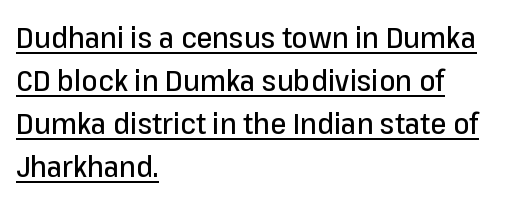
Q: Is the text italic (slanted)? A: No, it is upright.
Q: Is the typeface a serif or a sans-serif typeface? A: Sans-serif.
Q: Is the text underlined? A: Yes.
Q: How is the paragraph aligned? A: Left-aligned.
Q: Is the spacing between letters normal or unusually wide? A: Normal.
Q: Is the spacing between lines tight, normal or loose? A: Normal.
Q: Width (condensed, normal, or wide)? A: Normal.
Q: Stroke contrast? A: Low.
Q: x-height? A: Medium.
Q: Monospaced? A: No.
